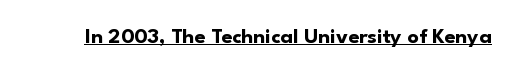
The face used here is rendered with its standard letterfit. These lines were composed using upright roman letters. Strokes here are thick enough to call this a true bold. Is there an underline? Yes — a line sits under the letters.
